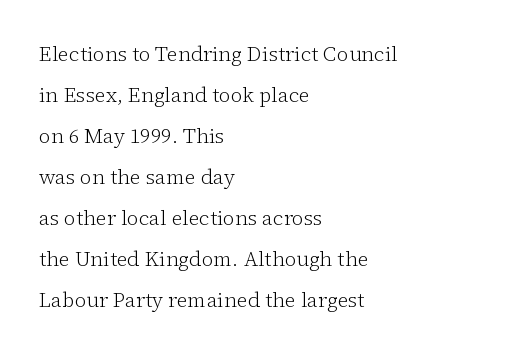
Left-aligned paragraph, ragged on the right. The line texture is even and compact thanks to regular tracking. These glyphs show unthickened strokes, regular width or finer. Nobody drew a line under any word here.
